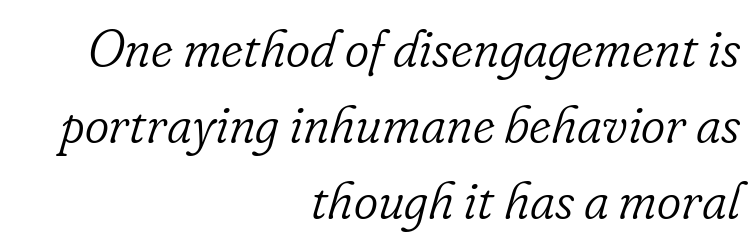
{"serif": "yes", "italic": "yes", "lean": "right", "slant_degrees": 16, "bold": "no", "weight": "light", "width": "normal", "stroke_contrast": "low", "x_height": "small", "monospaced": "no", "underline": "no", "align": "right", "line_spacing": "normal", "line_spacing_ratio": 1.46, "letter_spacing": "normal", "letter_spacing_em": 0.0, "glyph_px": 52}
